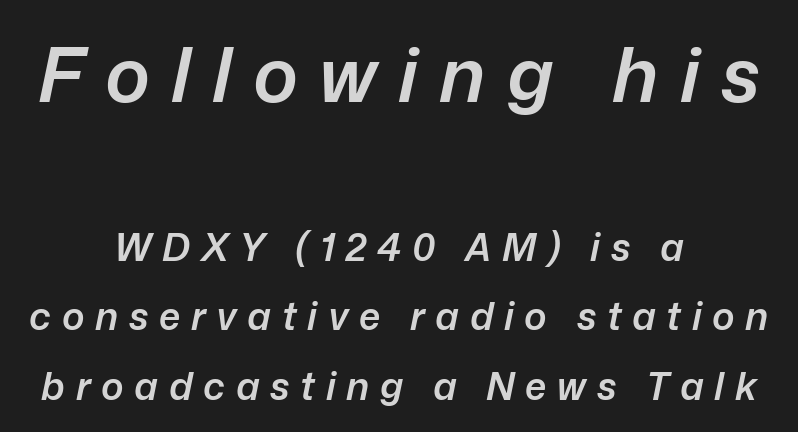
{"italic": "yes", "lean": "right", "slant_degrees": 12, "bold": "semi", "weight": "semibold", "width": "normal", "stroke_contrast": "low", "x_height": "medium", "monospaced": "no", "underline": "no", "align": "center", "line_spacing_ratio": 1.83, "letter_spacing": "wide", "letter_spacing_em": 0.28, "larger_block": "first", "size_ratio": 2.0, "glyph_px": 76}
